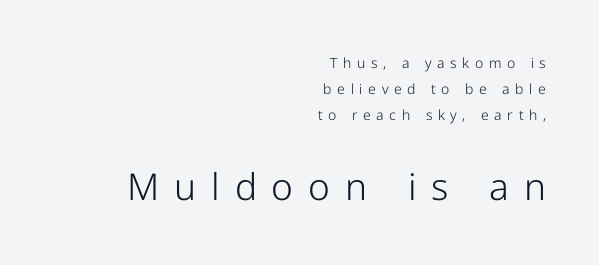
Visually the block forms a straight wall on the right and a jagged coastline on the left. Does the bottom block carry the larger type? Yes, it does. This sample uses a sans-serif face. The letters look calm and open, with moderate or lighter stems.
